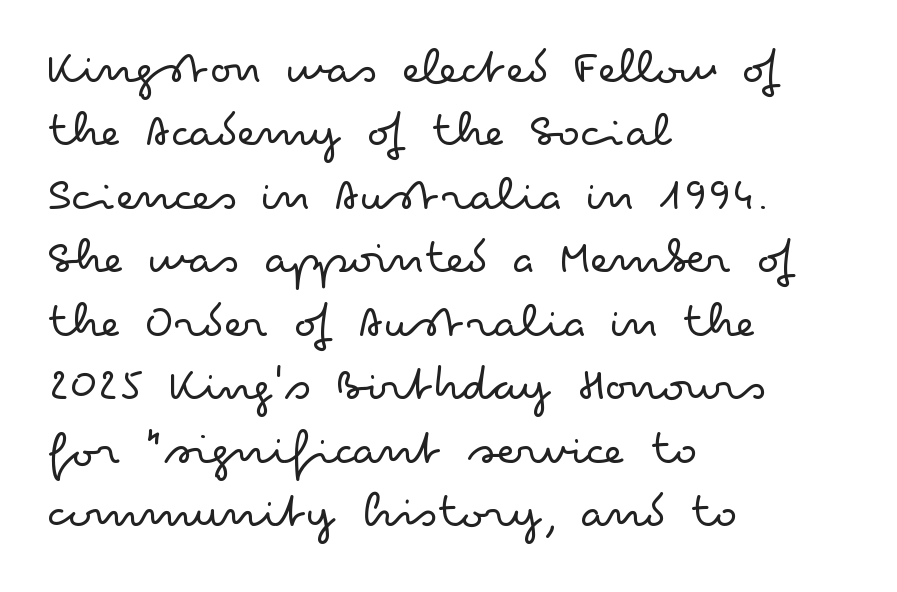
{"serif": "no", "italic": "no", "bold": "no", "weight": "light", "width": "wide", "stroke_contrast": "low", "x_height": "small", "monospaced": "no", "underline": "no", "align": "left", "line_spacing_ratio": 1.22, "letter_spacing": "normal", "letter_spacing_em": 0.0, "glyph_px": 52}
